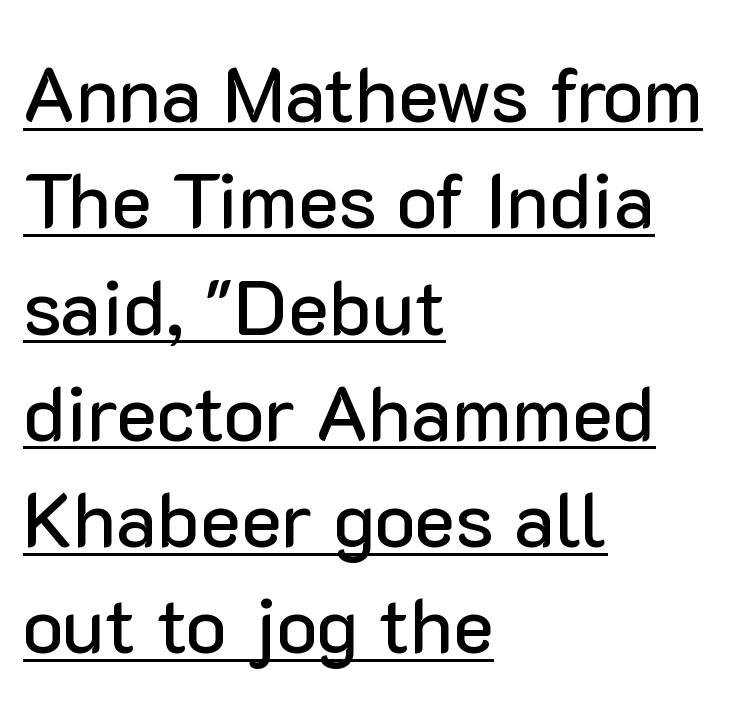
The image shows 77 px sans-serif type, upright; set left-aligned, normal line spacing (1.38x), normal letter spacing, underlined; low stroke contrast and a medium x-height.
